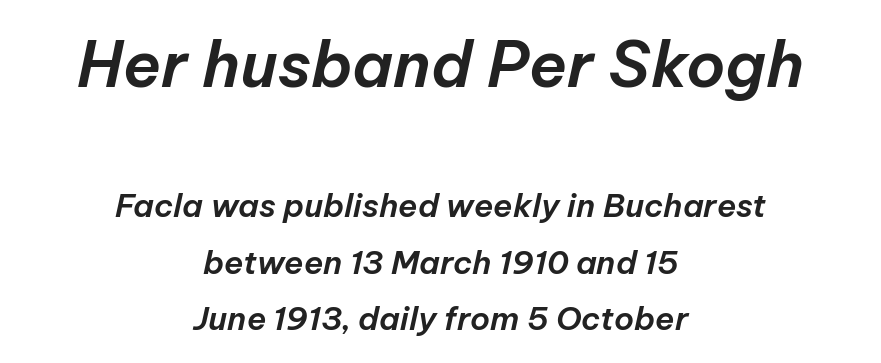
The image shows 63 px text type, italic (leaning right); set centered, line spacing 1.76x, normal letter spacing, not underlined; the first (top) block is 1.97x larger; low stroke contrast and a medium x-height.
